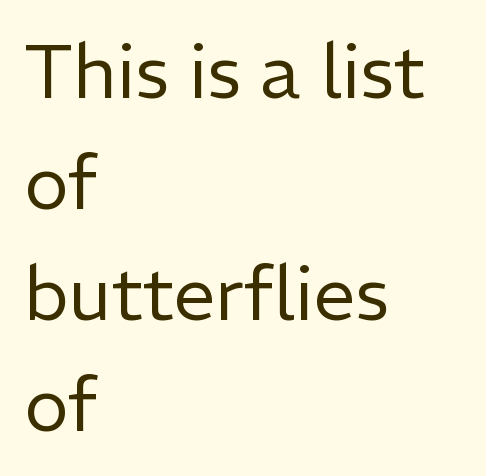
{"serif": "no", "italic": "no", "bold": "no", "weight": "regular", "width": "normal", "stroke_contrast": "low", "x_height": "medium", "monospaced": "no", "underline": "no", "align": "left", "line_spacing": "normal", "line_spacing_ratio": 1.48, "letter_spacing": "normal", "letter_spacing_em": 0.0, "glyph_px": 75}
